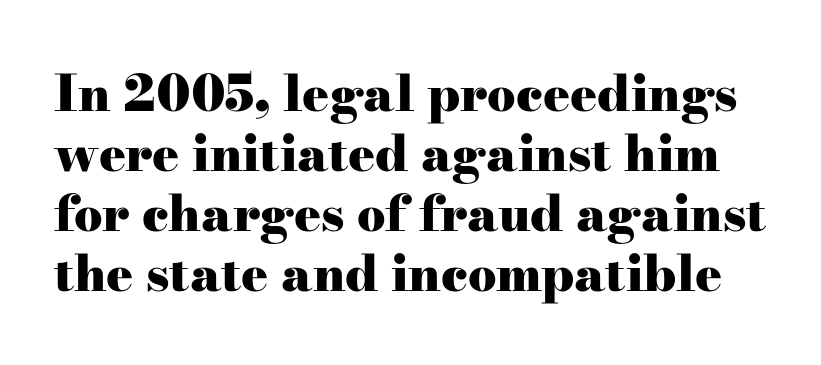
{"serif": "yes", "italic": "no", "bold": "yes", "weight": "heavy", "width": "wide", "stroke_contrast": "high", "x_height": "small", "monospaced": "no", "underline": "no", "line_spacing_ratio": 1.2, "letter_spacing": "normal", "letter_spacing_em": 0.0, "glyph_px": 50}
